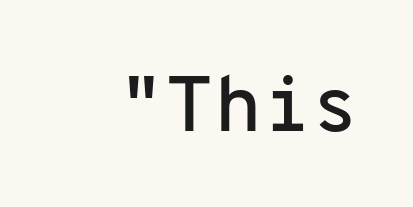
Descenders are the only things crossing below the line. The face used here is a sans, in the tradition of grotesques and geometrics. Look at the tracking — it's just the regular setting, nothing added. This sample has the even, mechanical cadence of fixed-width lettering. Unlike italic type, these characters show no tilt at all.
